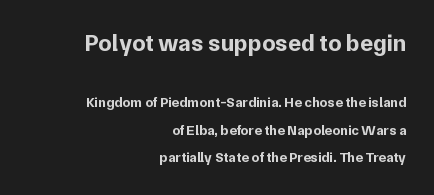
The earlier block is typeset at a bigger size than the later block. Strokes here are thick enough to call this a true bold. Posture: upright roman. Notice how the passage keeps a crisp vertical edge on the right only. Unmarked baselines from the first word to the last.
